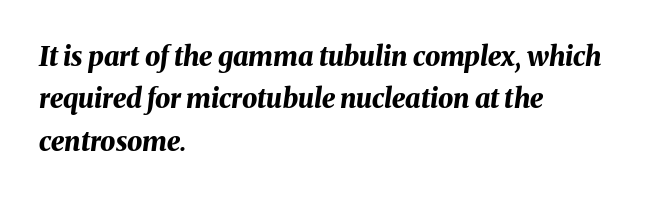
{"italic": "yes", "lean": "right", "slant_degrees": 8, "bold": "yes", "underline": "no", "align": "left", "line_spacing": "normal", "line_spacing_ratio": 1.57, "letter_spacing": "normal", "letter_spacing_em": 0.0, "glyph_px": 27}
